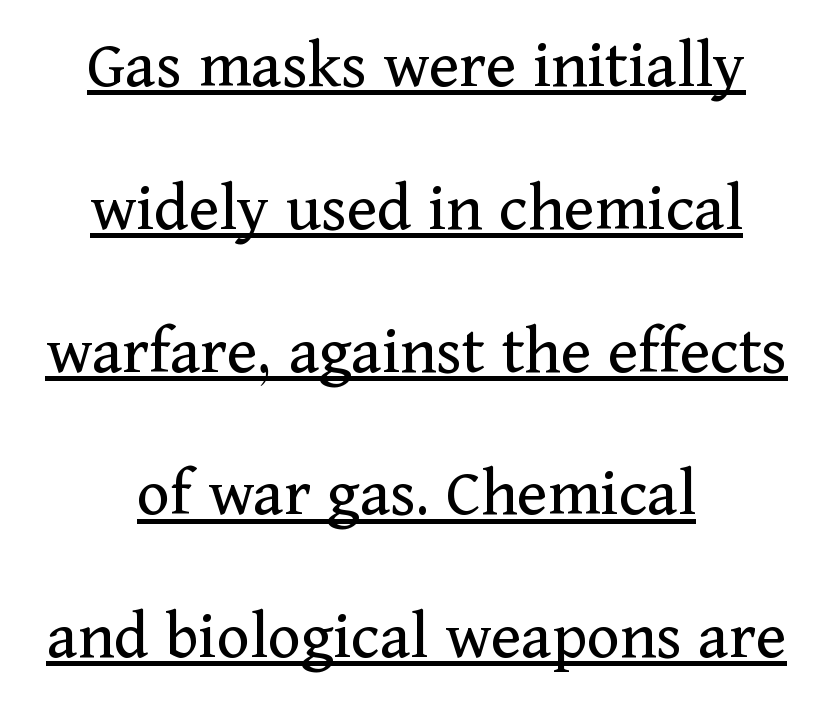
{"serif": "yes", "italic": "no", "bold": "no", "weight": "regular", "width": "normal", "stroke_contrast": "medium", "x_height": "medium", "monospaced": "no", "underline": "yes", "align": "center", "line_spacing": "loose", "line_spacing_ratio": 2.04, "letter_spacing": "normal", "letter_spacing_em": 0.0, "glyph_px": 70}
